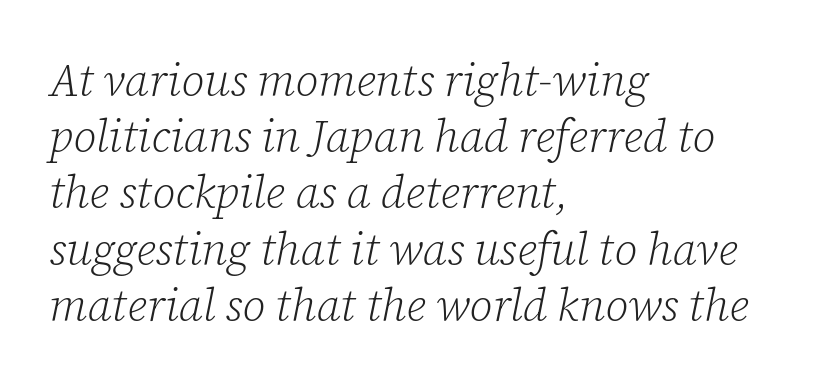
The image shows 45 px light serif type, italic (leaning right); set left-aligned, normal line spacing (1.25x), normal letter spacing, not underlined; low stroke contrast and a medium x-height.
